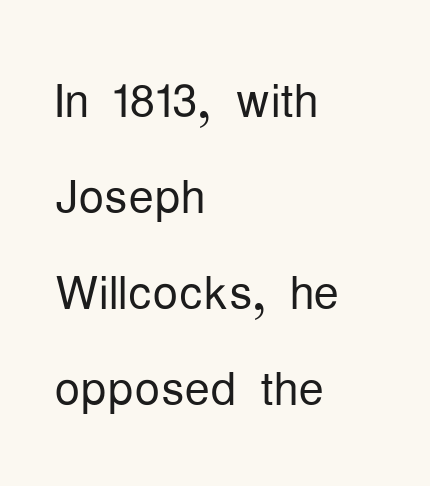
The image shows 64 px light, condensed sans-serif type, upright; set left-aligned, normal line spacing (1.5x), normal letter spacing, not underlined; low stroke contrast and a medium x-height.
